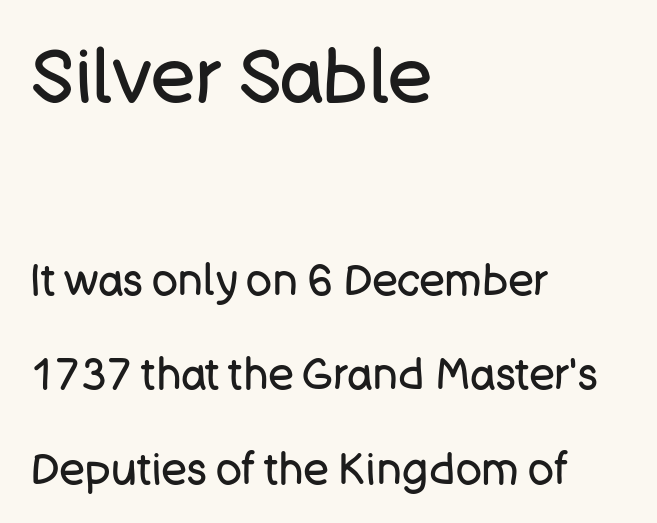
The designer went with a sans here, leaving each stem footless. Successive baselines arrive slowly, with a big drop between each. The designer gave the opening block more size than the closing block. The area under the type is left untouched.
